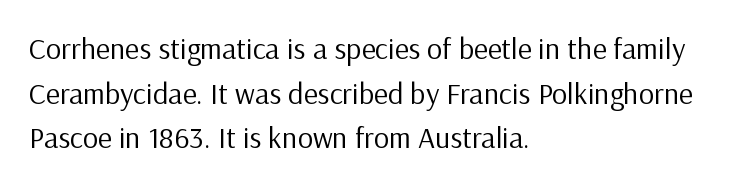
{"serif": "no", "italic": "no", "bold": "no", "weight": "regular", "width": "normal", "stroke_contrast": "low", "x_height": "medium", "monospaced": "no", "underline": "no", "align": "left", "line_spacing": "normal", "line_spacing_ratio": 1.49, "letter_spacing": "normal", "letter_spacing_em": 0.0, "glyph_px": 30}
